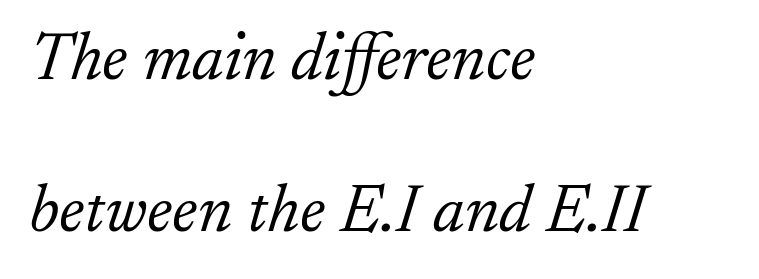
Q: Is the text bold? A: No.
Q: Is the text italic (slanted)? A: Yes, it leans right by about 17 degrees.
Q: Is the typeface a serif or a sans-serif typeface? A: Serif.
Q: Is the text underlined? A: No.
Q: How is the paragraph aligned? A: Left-aligned.
Q: Is the spacing between letters normal or unusually wide? A: Normal.
Q: Is the spacing between lines tight, normal or loose? A: Loose.
Q: Width (condensed, normal, or wide)? A: Normal.
Q: Stroke contrast? A: Low.
Q: x-height? A: Small.
Q: Monospaced? A: No.
